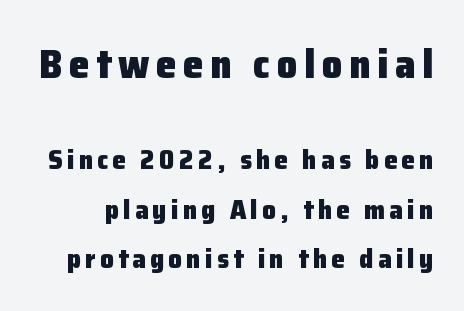
This sample has the flowing, uneven cadence of proportional lettering. Font category for this specimen: sans-serif. Bigger letters appear in the top chunk; the bottom chunk is reduced. Italic: no, the glyphs are upright roman.
